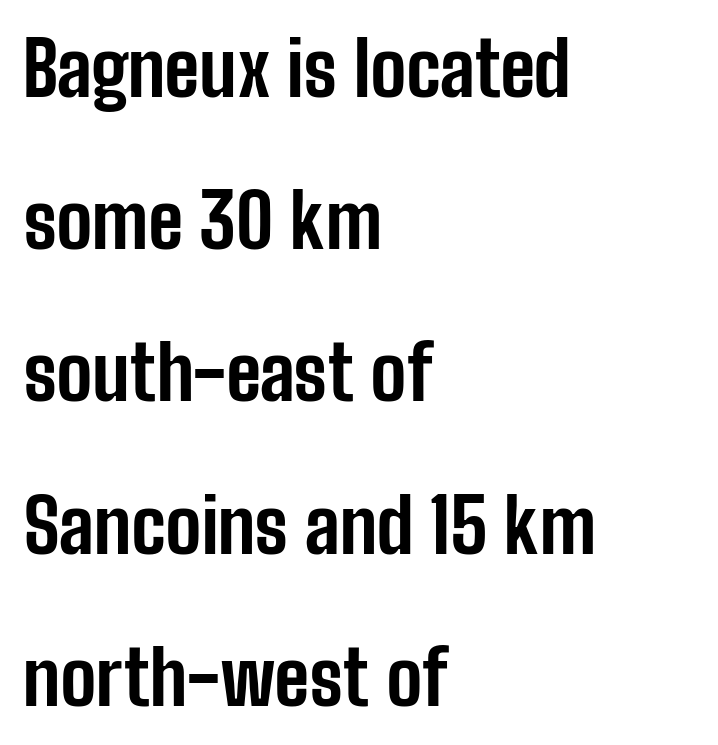
{"serif": "no", "italic": "no", "bold": "yes", "weight": "bold", "width": "condensed", "stroke_contrast": "low", "x_height": "medium", "monospaced": "no", "underline": "no", "align": "left", "line_spacing": "loose", "line_spacing_ratio": 2.03, "letter_spacing": "normal", "letter_spacing_em": 0.0, "glyph_px": 75}
